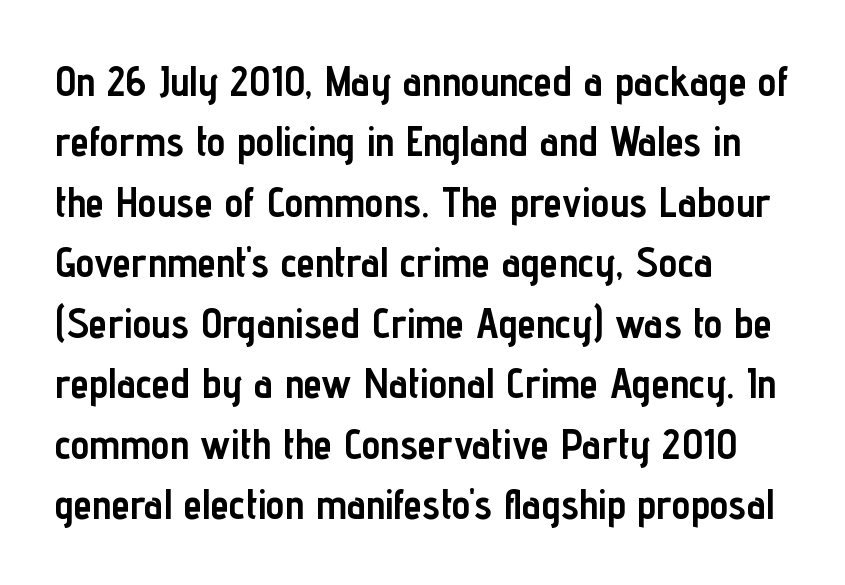
{"serif": "no", "italic": "no", "bold": "yes", "weight": "semibold", "width": "condensed", "stroke_contrast": "low", "x_height": "medium", "monospaced": "no", "underline": "no", "align": "left", "line_spacing": "normal", "line_spacing_ratio": 1.44, "letter_spacing": "normal", "letter_spacing_em": 0.0, "glyph_px": 42}
